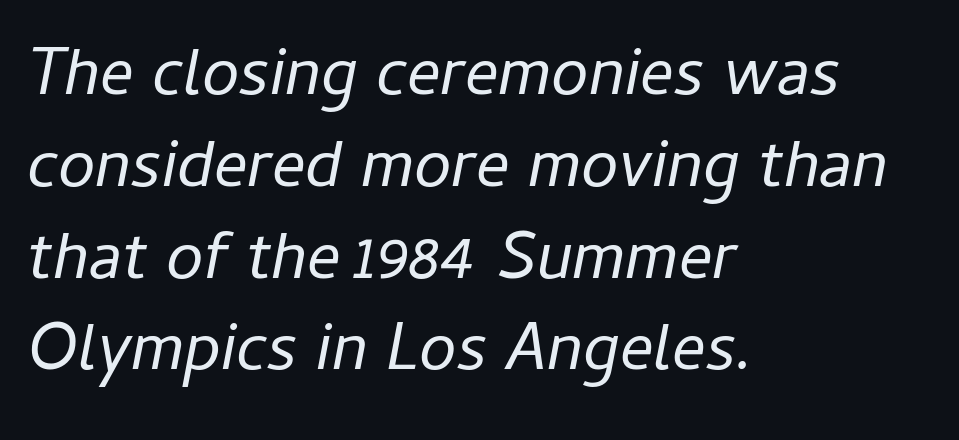
Weight: regular or lighter. Here the glyphs are tracked normally, forming tight word shapes. Each row of text sits above clean, open space. Quick note: interline space is typical. You could not count columns in this text — the font is proportionally spaced. These lines are set flush left with a ragged right edge.
